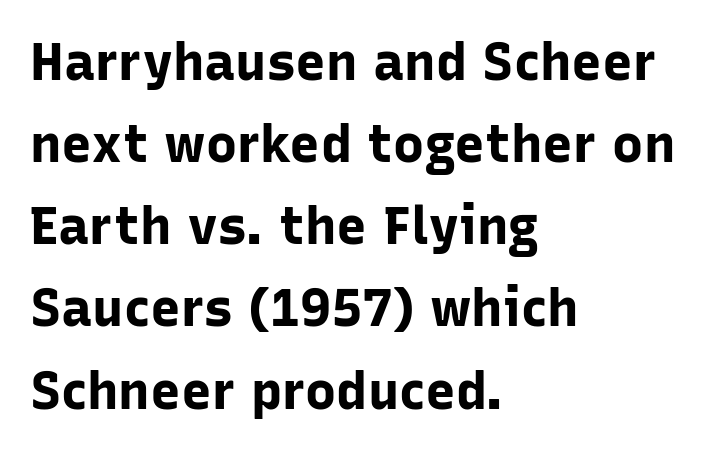
{"serif": "no", "italic": "no", "bold": "yes", "weight": "bold", "width": "normal", "stroke_contrast": "low", "x_height": "medium", "monospaced": "no", "underline": "no", "align": "left", "line_spacing": "normal", "line_spacing_ratio": 1.58, "letter_spacing": "normal", "letter_spacing_em": 0.0, "glyph_px": 52}
